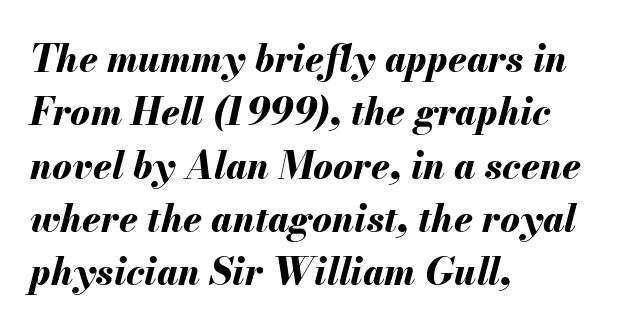
The image shows 37 px bold type, italic (leaning right); set left-aligned, normal line spacing (1.44x), normal letter spacing, not underlined; medium stroke contrast and a small x-height.
